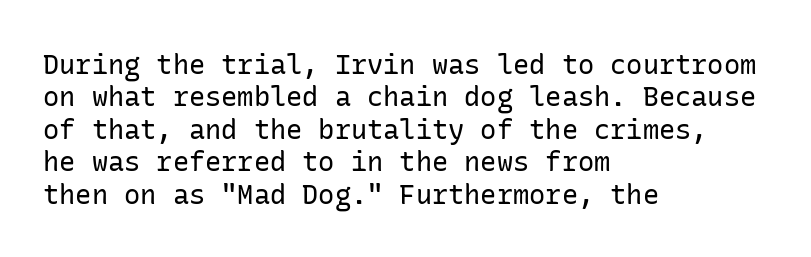
{"italic": "no", "bold": "no", "underline": "no", "align": "left", "line_spacing_ratio": 1.2, "letter_spacing": "normal", "letter_spacing_em": 0.0, "glyph_px": 27}
